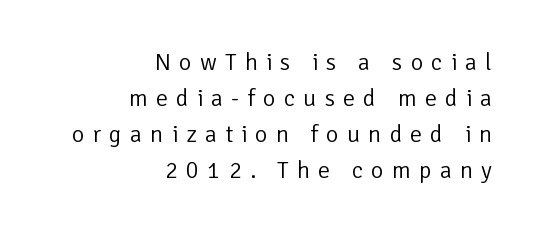
The image shows 24 px text type, upright; set right-aligned, normal line spacing (1.5x), unusually wide letter spacing (+0.34 em), not underlined.
